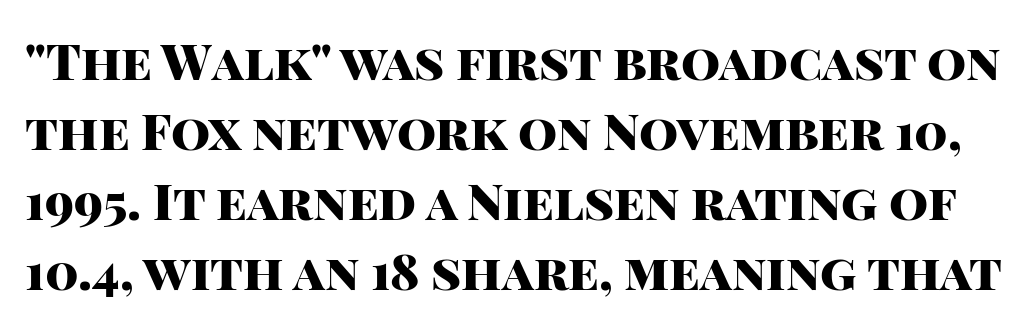
{"serif": "no", "italic": "no", "bold": "yes", "weight": "heavy", "width": "normal", "stroke_contrast": "high", "x_height": "large", "monospaced": "no", "underline": "no", "line_spacing": "normal", "line_spacing_ratio": 1.4, "letter_spacing": "normal", "letter_spacing_em": 0.0, "glyph_px": 50}
